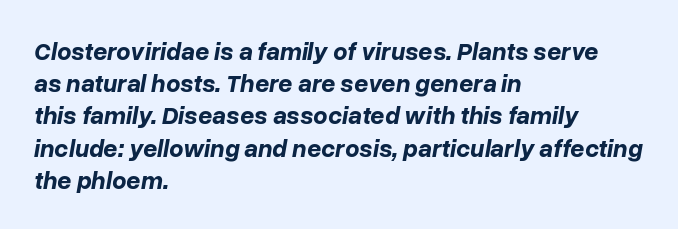
{"italic": "yes", "lean": "right", "slant_degrees": 10, "bold": "yes", "underline": "no", "align": "left", "line_spacing": "normal", "line_spacing_ratio": 1.29, "letter_spacing": "normal", "letter_spacing_em": 0.0, "glyph_px": 25}
